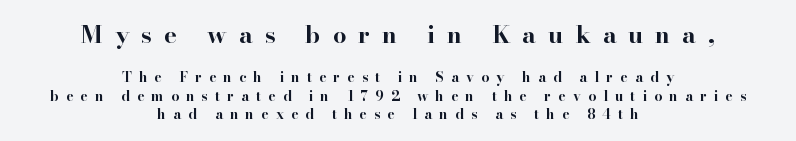
The image shows 24 px bold type, upright; set centered, normal line spacing (1.3x), unusually wide letter spacing (+0.5 em), not underlined; the first (top) block is 1.71x larger.
